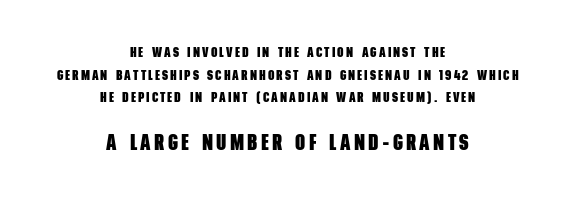
The image shows 22 px bold type; set centered, normal line spacing (1.62x), not underlined; the second (bottom) block is 1.57x larger.
